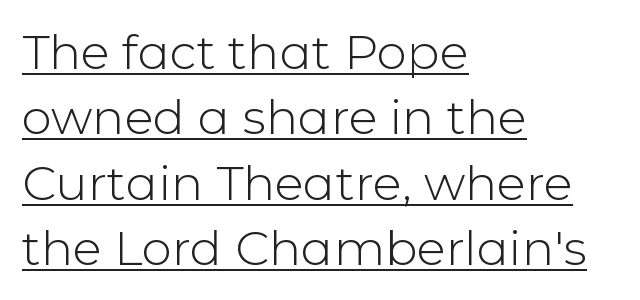
The image shows 48 px light sans-serif type, upright; set left-aligned, normal line spacing (1.36x), normal letter spacing, underlined; low stroke contrast and a medium x-height.
